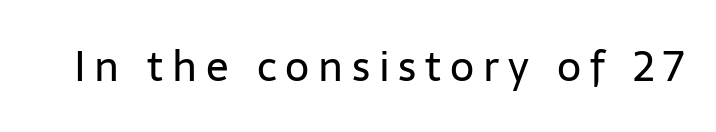
Q: Is the text bold? A: No.
Q: Is the text italic (slanted)? A: No, it is upright.
Q: Is the typeface a serif or a sans-serif typeface? A: Sans-serif.
Q: Is the text underlined? A: No.
Q: Is the spacing between letters normal or unusually wide? A: Unusually wide.
Q: Width (condensed, normal, or wide)? A: Normal.
Q: Stroke contrast? A: Low.
Q: x-height? A: Medium.
Q: Monospaced? A: No.
